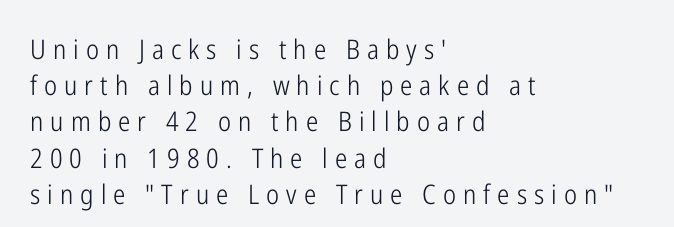
The image shows 27 px text type, upright; set left-aligned, normal line spacing (1.34x), unusually wide letter spacing (+0.26 em), not underlined.
